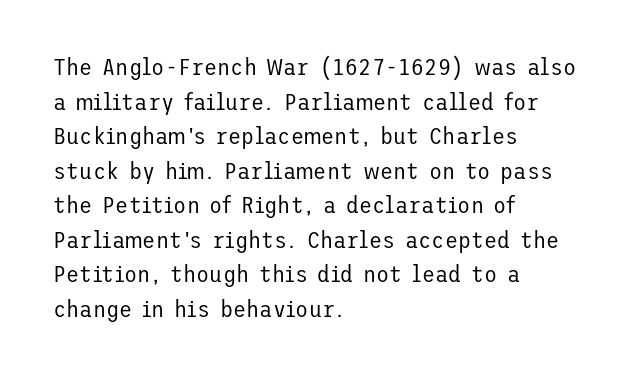
The image shows 24 px text type, upright; set left-aligned, normal line spacing (1.44x), normal letter spacing, not underlined.
